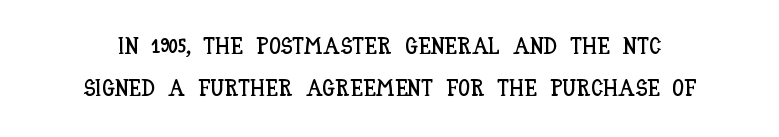
Q: Is the text italic (slanted)? A: No, it is upright.
Q: Is the text underlined? A: No.
Q: Is the spacing between letters normal or unusually wide? A: Normal.
